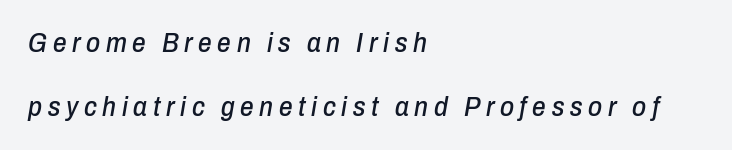
{"italic": "yes", "lean": "right", "slant_degrees": 10, "underline": "no", "align": "left", "line_spacing": "loose", "line_spacing_ratio": 2.36, "letter_spacing": "wide", "letter_spacing_em": 0.21, "glyph_px": 27}
